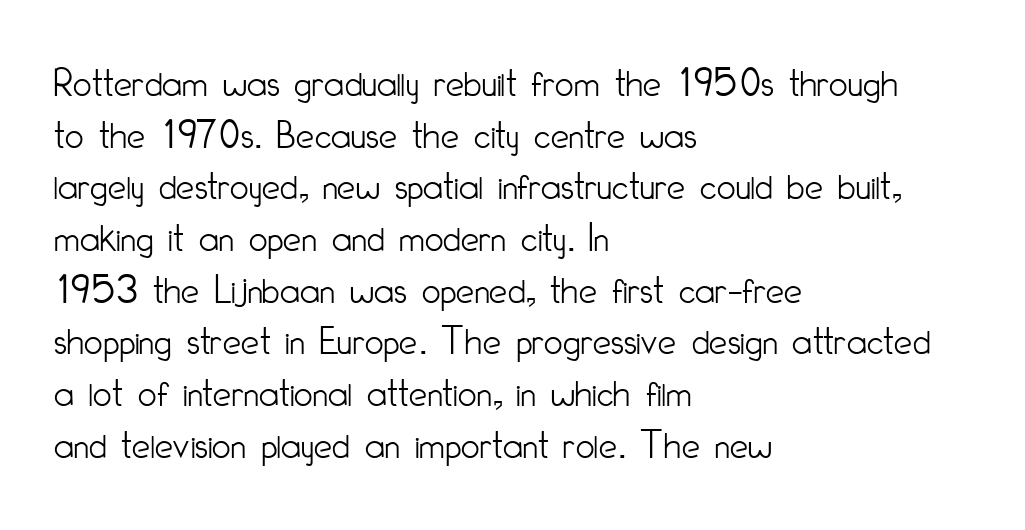
Font category for this specimen: sans-serif. Type without underlining. The rendering uses natural spacing where letterforms have individual widths. Quick note: not italic, upright. In CSS terms this would be text-align: left.
